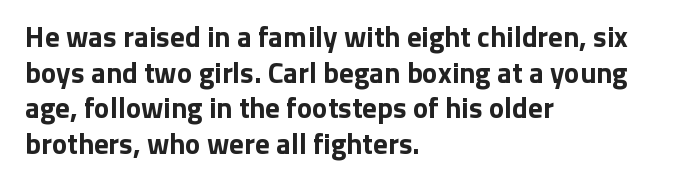
The image shows 29 px bold sans-serif type, upright; set left-aligned, line spacing 1.23x, normal letter spacing, not underlined; low stroke contrast and a medium x-height.
